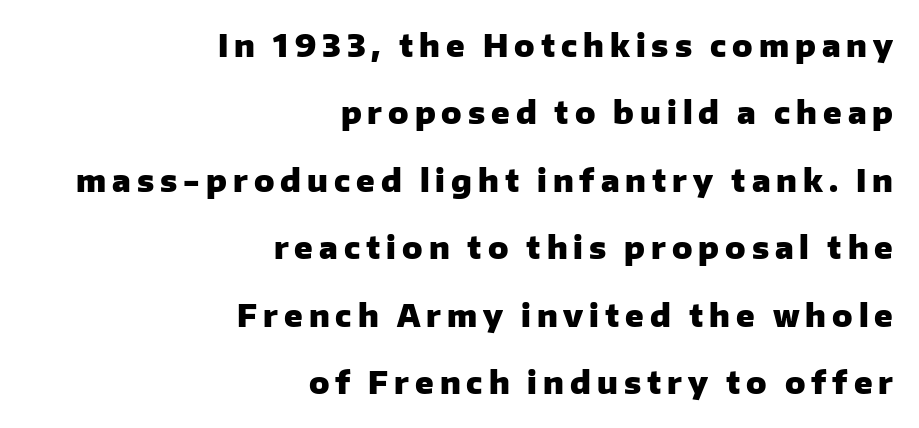
Q: Is the text bold? A: Yes.
Q: Is the text italic (slanted)? A: No, it is upright.
Q: Is the typeface a serif or a sans-serif typeface? A: Sans-serif.
Q: Is the text underlined? A: No.
Q: How is the paragraph aligned? A: Right-aligned.
Q: Is the spacing between letters normal or unusually wide? A: Unusually wide.
Q: Is the spacing between lines tight, normal or loose? A: Loose.
Q: Width (condensed, normal, or wide)? A: Normal.
Q: Stroke contrast? A: Low.
Q: x-height? A: Medium.
Q: Monospaced? A: No.
